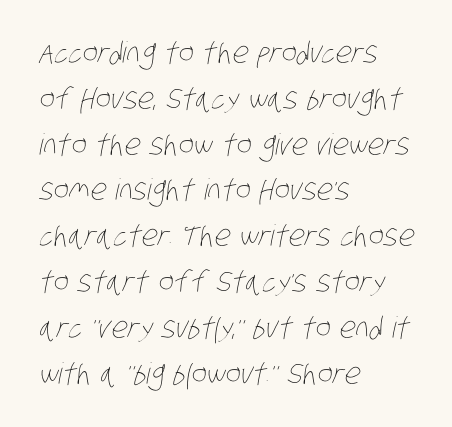
Looks like regular typesetting: each glyph gets only the width it needs. Glance below the letters and you will spot only blank space. This sample is left-justified, so line endings fall wherever the words run out. The leading is moderate, giving the passage an even texture. The characters are drawn with everyday or finer stroke widths. Tracking value appears to be zero — textbook default spacing.
